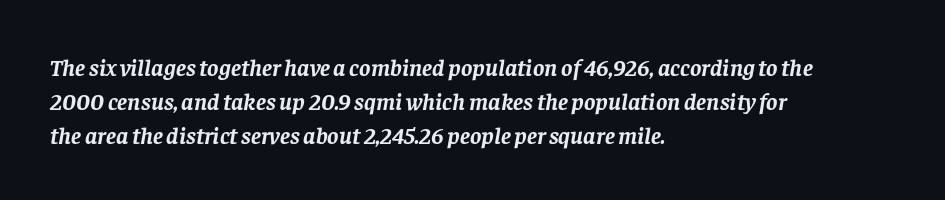
The image shows 24 px bold type, italic (leaning right); set left-aligned, normal line spacing (1.41x), normal letter spacing, not underlined.
